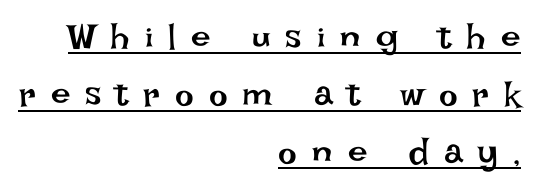
Q: Is the text bold? A: No.
Q: Is the text italic (slanted)? A: No, it is upright.
Q: Is the text underlined? A: Yes.
Q: How is the paragraph aligned? A: Right-aligned.
Q: Is the spacing between letters normal or unusually wide? A: Unusually wide.
Q: Is the spacing between lines tight, normal or loose? A: Normal.
Q: Width (condensed, normal, or wide)? A: Normal.
Q: Stroke contrast? A: Low.
Q: x-height? A: Large.
Q: Monospaced? A: No.
